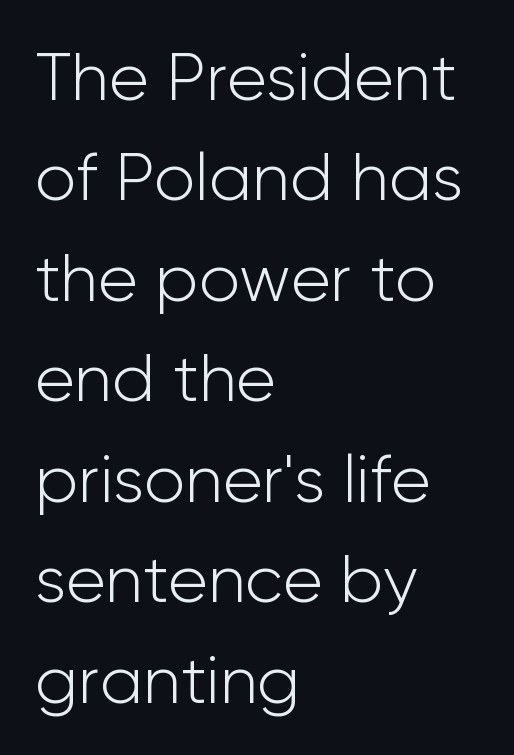
The image shows 67 px light sans-serif type, upright; set left-aligned, normal line spacing (1.5x), normal letter spacing, not underlined; low stroke contrast and a medium x-height.
